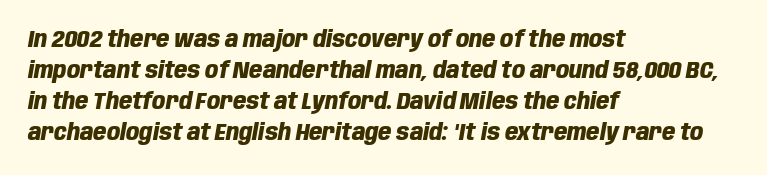
{"italic": "yes", "lean": "right", "slant_degrees": 10, "bold": "yes", "underline": "no", "align": "left", "line_spacing": "normal", "line_spacing_ratio": 1.35, "letter_spacing": "normal", "letter_spacing_em": 0.0, "glyph_px": 23}
